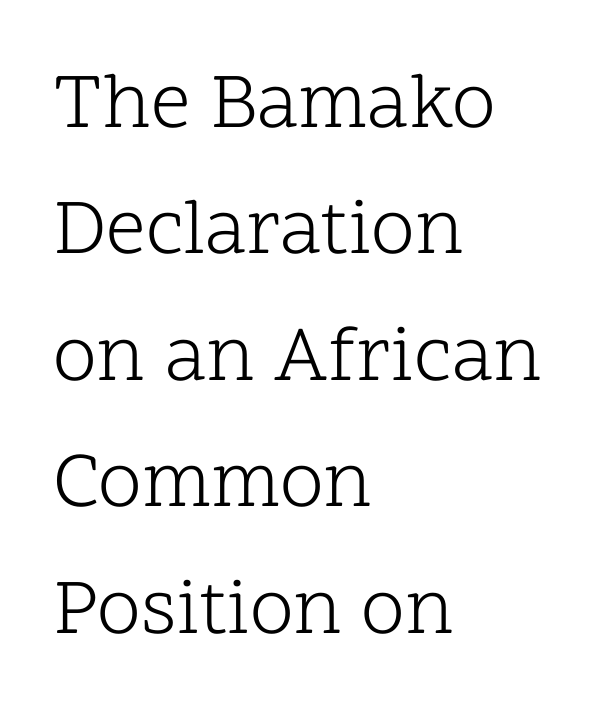
{"serif": "yes", "italic": "no", "bold": "no", "weight": "light", "width": "normal", "stroke_contrast": "low", "x_height": "medium", "monospaced": "no", "underline": "no", "align": "left", "line_spacing": "normal", "line_spacing_ratio": 1.6, "letter_spacing": "normal", "letter_spacing_em": 0.0, "glyph_px": 79}
